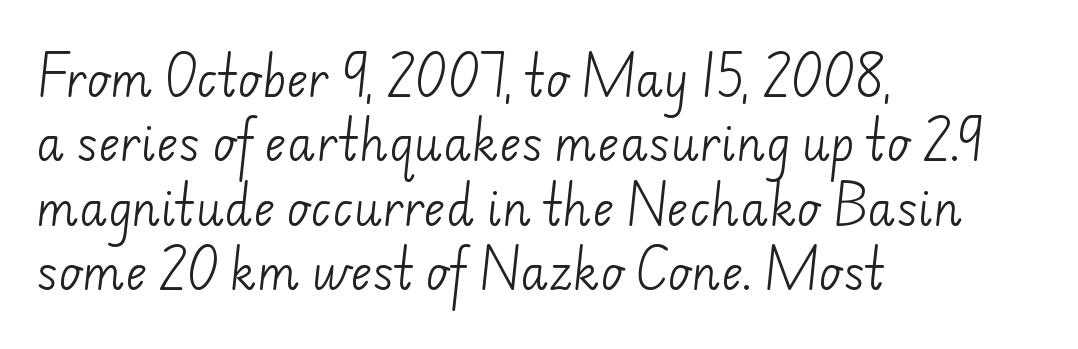
Q: Is the text bold? A: No.
Q: Is the typeface a serif or a sans-serif typeface? A: Sans-serif.
Q: Is the text underlined? A: No.
Q: How is the paragraph aligned? A: Left-aligned.
Q: Is the spacing between letters normal or unusually wide? A: Normal.
Q: Is the spacing between lines tight, normal or loose? A: Normal.
Q: Width (condensed, normal, or wide)? A: Normal.
Q: Stroke contrast? A: Low.
Q: x-height? A: Small.
Q: Monospaced? A: No.
